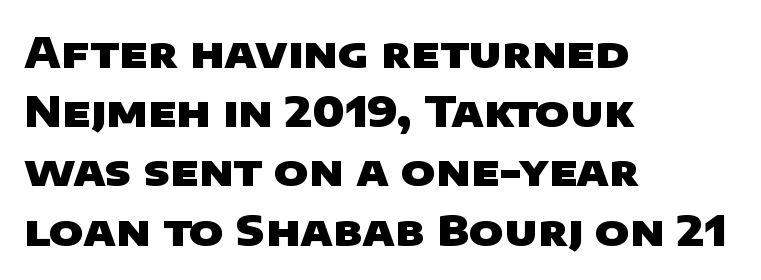
The image shows 42 px heavy, wide sans-serif type; set left-aligned, normal line spacing (1.41x), normal letter spacing, not underlined; low stroke contrast and a large x-height.
